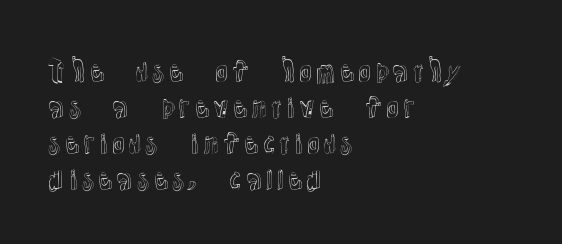
{"italic": "no", "width": "normal", "x_height": "medium", "monospaced": "no", "underline": "no", "align": "left", "line_spacing": "normal", "line_spacing_ratio": 1.28, "letter_spacing": "normal", "letter_spacing_em": 0.0, "glyph_px": 28}
